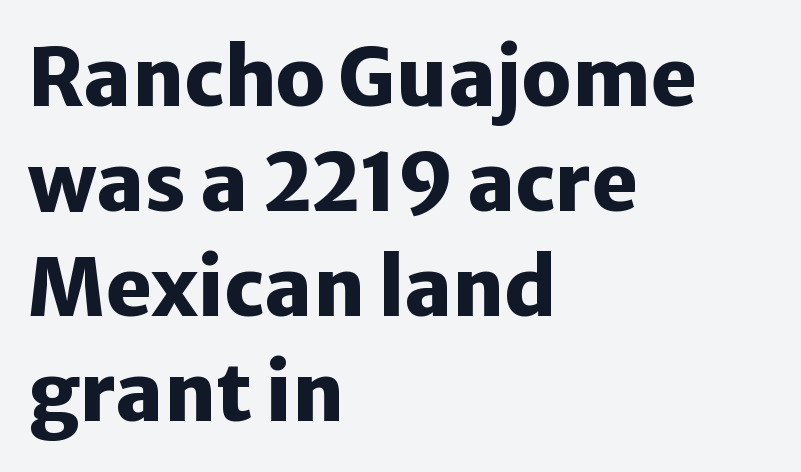
The image shows 79 px heavy sans-serif type, upright; set left-aligned, normal line spacing (1.33x), normal letter spacing, not underlined; low stroke contrast and a medium x-height.
